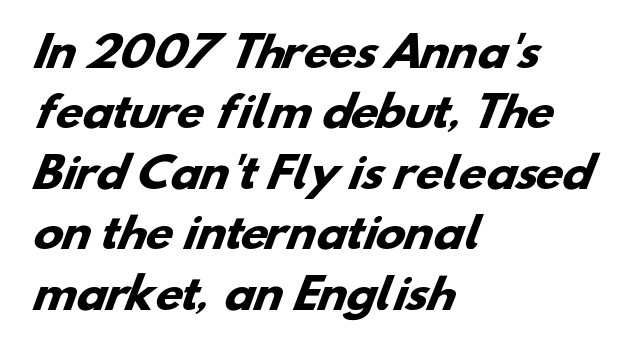
Does the type have serifs? No, each stem ends abruptly. Casual observation: everything's shoved over to the left. Between one letter and the next there's only the usual sliver of space. No word sits above an underline. You could not count columns in this text — the font is proportionally spaced. In terms of leading, this rendering sits right in the middle.
